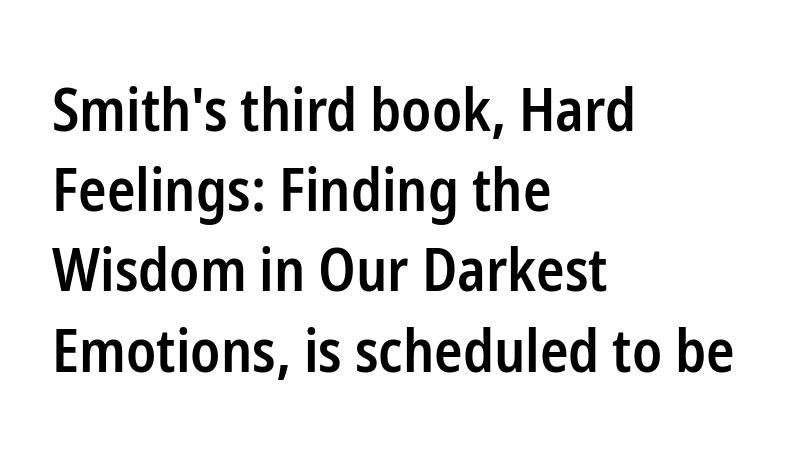
Quick note: underline off. Left-aligned paragraph, ragged on the right. Spacing between characters is what you'd get straight out of the box. Regarding leading, the lines here are spaced in the standard way. The face used here is a semibold: visibly heavier than regular, lighter than bold. Nothing sits at the stroke ends, so this counts as sans-serif.
